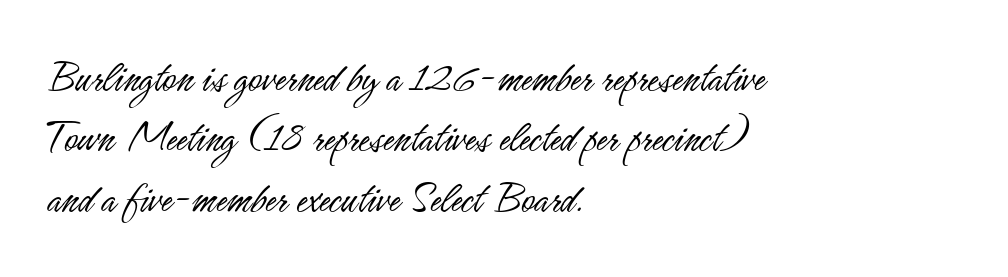
Q: Is the text bold? A: No.
Q: Is the text italic (slanted)? A: Yes.
Q: Is the typeface a serif or a sans-serif typeface? A: Sans-serif.
Q: Is the text underlined? A: No.
Q: How is the paragraph aligned? A: Left-aligned.
Q: Is the spacing between letters normal or unusually wide? A: Normal.
Q: Is the spacing between lines tight, normal or loose? A: Normal.
Q: Width (condensed, normal, or wide)? A: Condensed.
Q: Stroke contrast? A: Low.
Q: x-height? A: Small.
Q: Monospaced? A: No.
